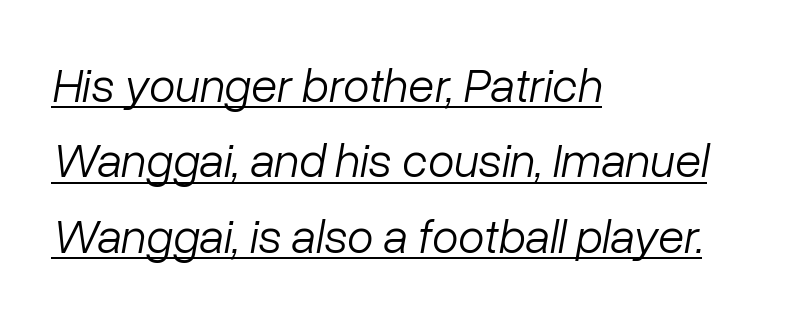
Q: Is the text bold? A: No.
Q: Is the text italic (slanted)? A: Yes, it leans right by about 10 degrees.
Q: Is the text underlined? A: Yes.
Q: How is the paragraph aligned? A: Left-aligned.
Q: Is the spacing between letters normal or unusually wide? A: Normal.
Q: Is the spacing between lines tight, normal or loose? A: Normal.
Q: Width (condensed, normal, or wide)? A: Normal.
Q: Stroke contrast? A: Low.
Q: x-height? A: Medium.
Q: Monospaced? A: No.
